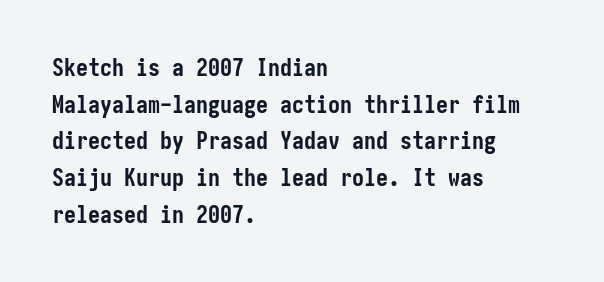
{"italic": "no", "bold": "yes", "underline": "no", "align": "left", "line_spacing": "normal", "line_spacing_ratio": 1.53, "letter_spacing": "normal", "letter_spacing_em": 0.0, "glyph_px": 24}
